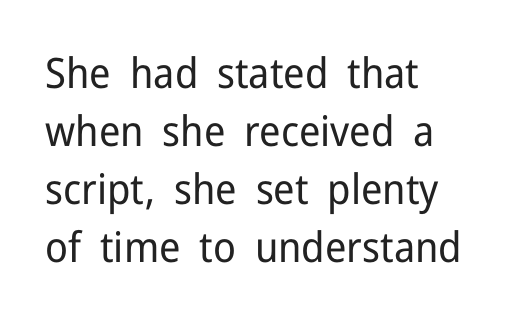
Horizontal alignment here is leftward, the default for most running prose. Each new line begins a customary step beneath the previous one. Notice how the stems are strictly vertical — no italics here. Note the varied advance widths — an 'i' is clearly narrower than an 'm'. This sample uses a sans-serif face.
